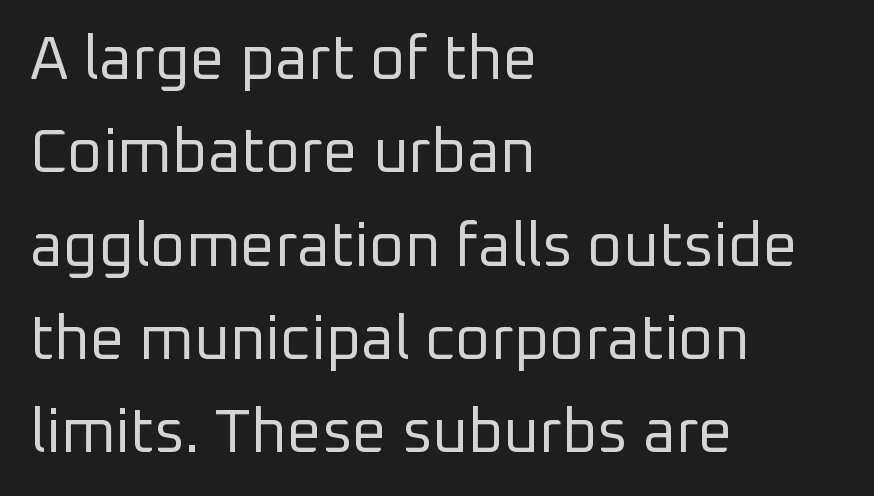
Q: Is the text bold? A: No.
Q: Is the text italic (slanted)? A: No, it is upright.
Q: Is the typeface a serif or a sans-serif typeface? A: Sans-serif.
Q: Is the text underlined? A: No.
Q: How is the paragraph aligned? A: Left-aligned.
Q: Is the spacing between letters normal or unusually wide? A: Normal.
Q: Is the spacing between lines tight, normal or loose? A: Normal.
Q: Width (condensed, normal, or wide)? A: Normal.
Q: Stroke contrast? A: Low.
Q: x-height? A: Medium.
Q: Monospaced? A: No.
